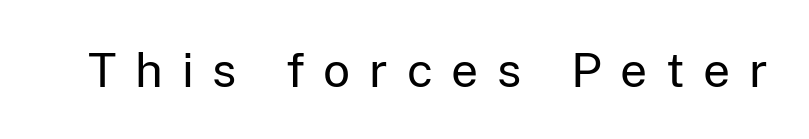
The image shows 48 px regular-weight sans-serif type, upright; set unusually wide letter spacing (+0.39 em), not underlined; low stroke contrast and a medium x-height.
